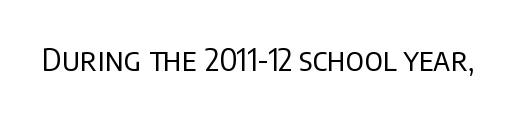
The image shows 31 px regular-weight sans-serif type, upright; set normal letter spacing, not underlined; low stroke contrast and a large x-height.
